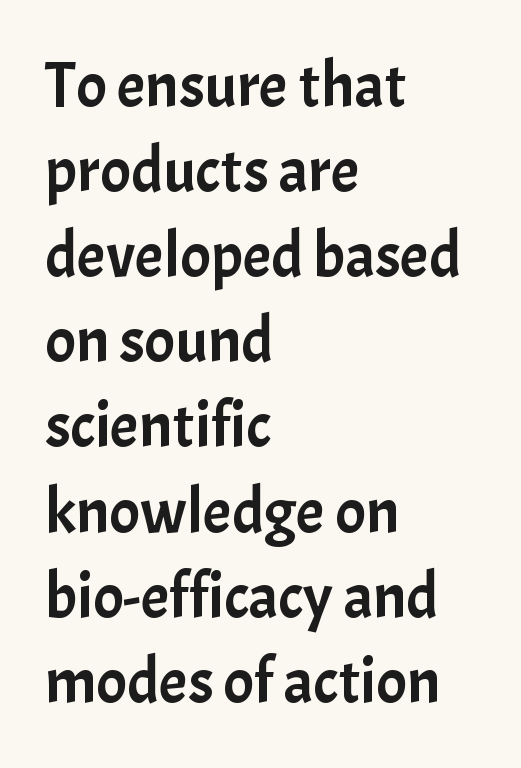
Spacing verdict: proportional, widths tailored to each character. Successive baselines arrive at the customary interval. The area under the type is left untouched. Short and long lines alike share a common starting point at left. Italic? Not at all — the glyphs are vertical.
